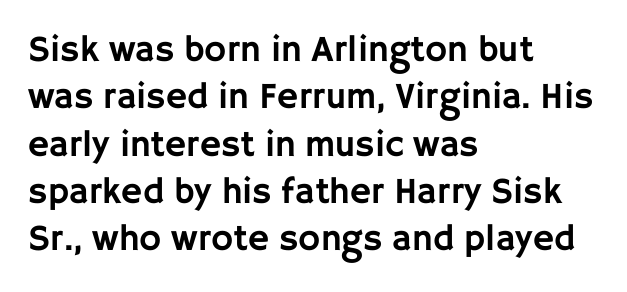
{"serif": "no", "italic": "no", "width": "normal", "stroke_contrast": "low", "x_height": "large", "monospaced": "no", "underline": "no", "align": "left", "line_spacing": "normal", "line_spacing_ratio": 1.28, "letter_spacing": "normal", "letter_spacing_em": 0.0, "glyph_px": 37}
